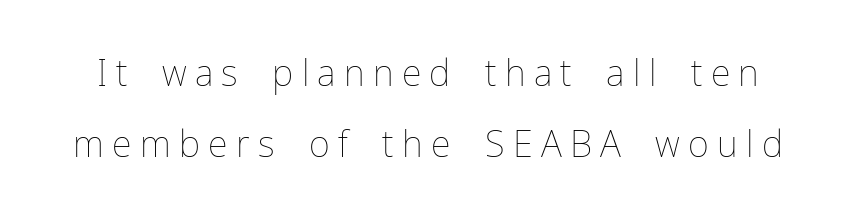
Q: Is the text bold? A: No.
Q: Is the text italic (slanted)? A: No, it is upright.
Q: Is the text underlined? A: No.
Q: Is the spacing between letters normal or unusually wide? A: Unusually wide.
Q: Is the spacing between lines tight, normal or loose? A: Loose.
Q: Width (condensed, normal, or wide)? A: Normal.
Q: Stroke contrast? A: Low.
Q: x-height? A: Medium.
Q: Monospaced? A: No.
